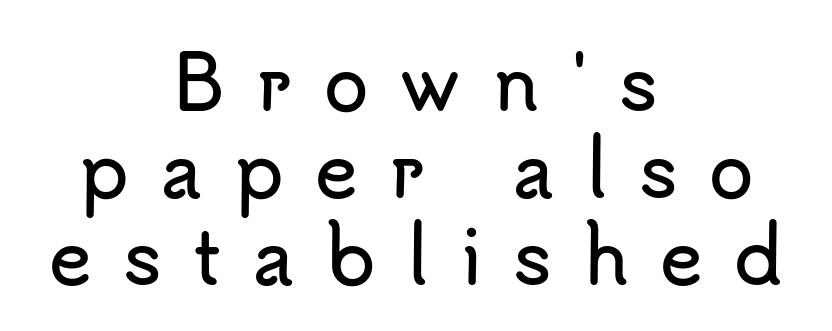
{"serif": "no", "italic": "no", "width": "normal", "stroke_contrast": "low", "x_height": "small", "monospaced": "no", "underline": "no", "align": "center", "line_spacing_ratio": 1.19, "letter_spacing": "wide", "letter_spacing_em": 0.43, "glyph_px": 73}
